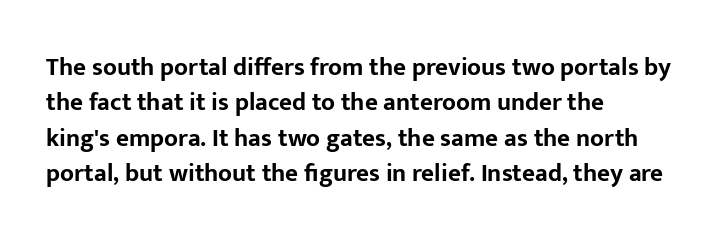
Q: Is the text bold? A: Yes.
Q: Is the text italic (slanted)? A: No, it is upright.
Q: Is the text underlined? A: No.
Q: How is the paragraph aligned? A: Left-aligned.
Q: Is the spacing between letters normal or unusually wide? A: Normal.
Q: Is the spacing between lines tight, normal or loose? A: Normal.
